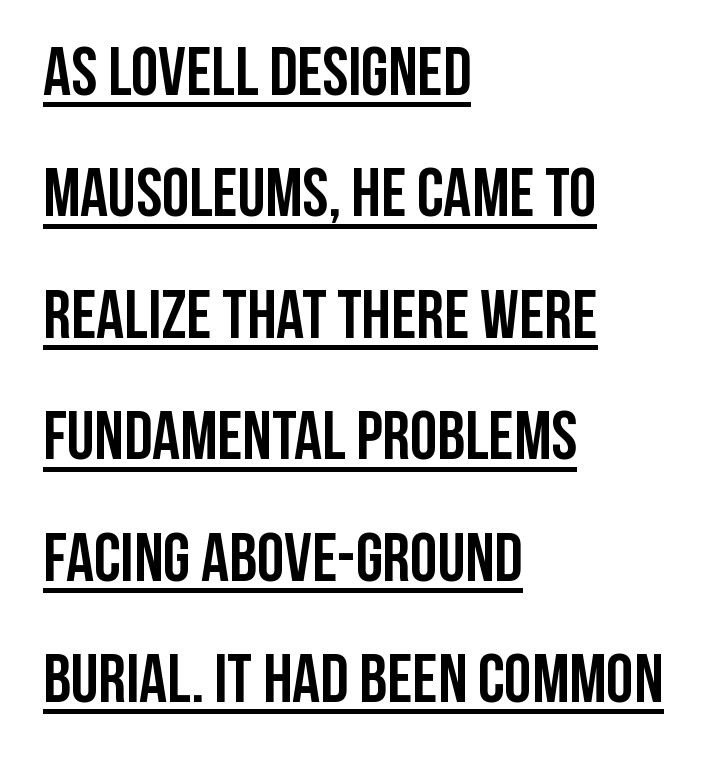
{"serif": "no", "italic": "no", "bold": "yes", "weight": "semibold", "width": "condensed", "stroke_contrast": "low", "x_height": "large", "monospaced": "no", "underline": "yes", "align": "left", "line_spacing_ratio": 1.76, "letter_spacing": "normal", "letter_spacing_em": 0.0, "glyph_px": 69}
